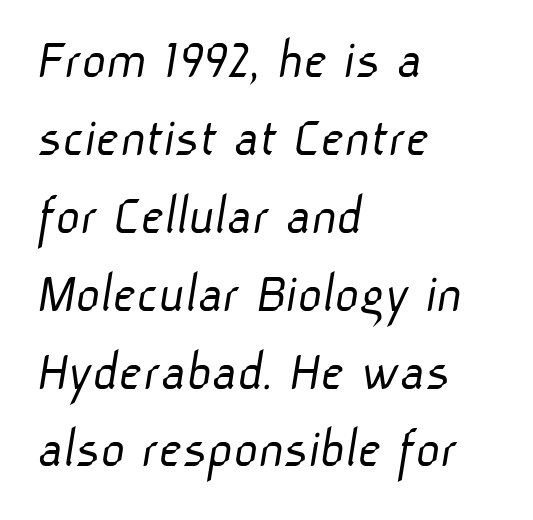
The space beneath each line is pristine and unruled. Is there much room between lines? A standard amount, neither cramped nor airy. No feet cap the strokes, marking this as sans-serif type. The face used here is proportionally spaced, like ordinary book or web type.
